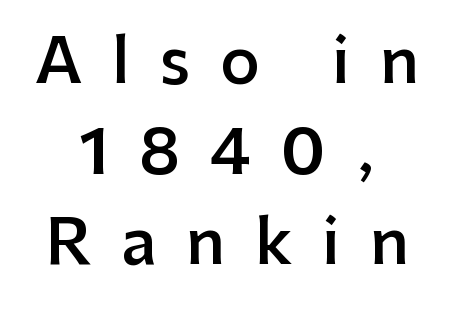
Spacing verdict: proportional, widths tailored to each character. Bold? Not quite — semibold, heavier than regular but stopping short. The typography opts for an upright posture over an oblique one. Here the glyphs are tracked loosely, breaking word shapes into spaced letters. The font family rendered here belongs to the sans-serif group.
